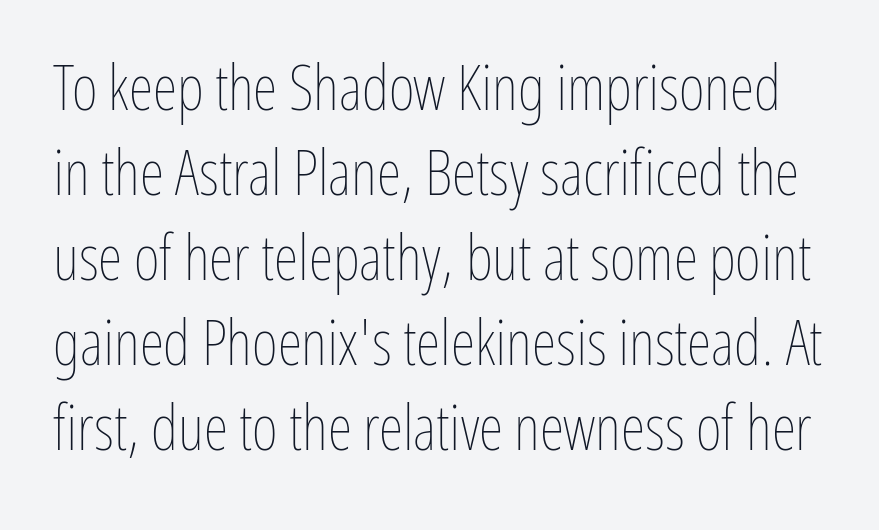
The image shows 63 px thin, condensed type, upright; set normal line spacing (1.35x), normal letter spacing, not underlined; low stroke contrast and a medium x-height.
